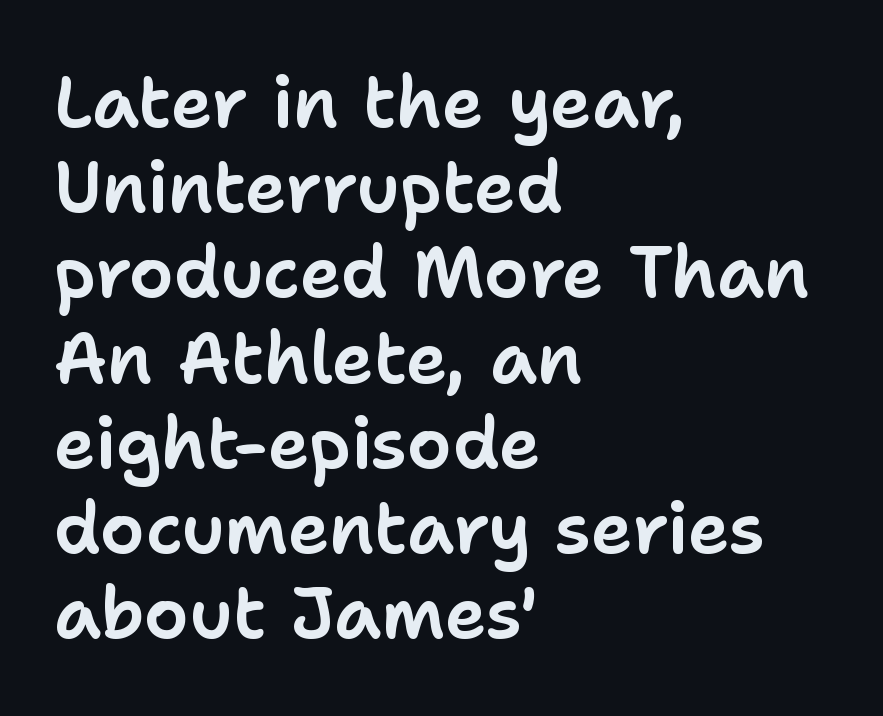
No italicization has been applied; the sample stays upright. Students, note that the glyphs here touch the page at normal intervals. The specimen omits any rule beneath the text block's lines. The rag falls on the right side of this text block. The glyphs in this specimen are sans serif.
